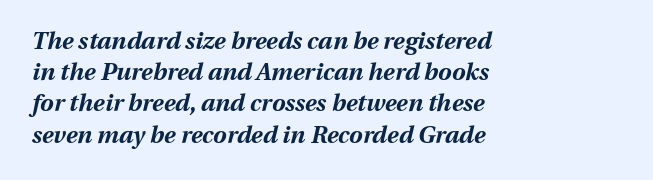
The image shows 24 px bold type, italic (leaning right); set left-aligned, normal line spacing (1.3x), normal letter spacing, not underlined.
